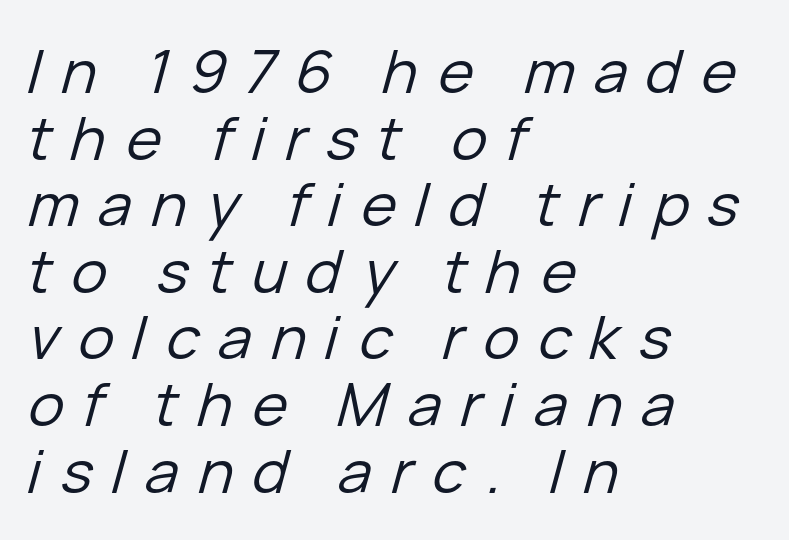
The image shows 60 px regular-weight type, italic (leaning right); set left-aligned, tight line spacing (1.11x), unusually wide letter spacing (+0.32 em), not underlined; low stroke contrast and a medium x-height.
